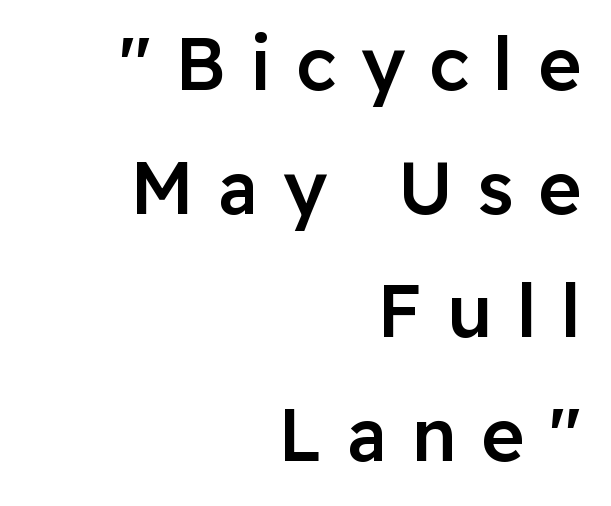
The image shows 74 px semibold sans-serif type, upright; set right-aligned, normal line spacing (1.67x), unusually wide letter spacing (+0.33 em), not underlined; low stroke contrast and a medium x-height.
